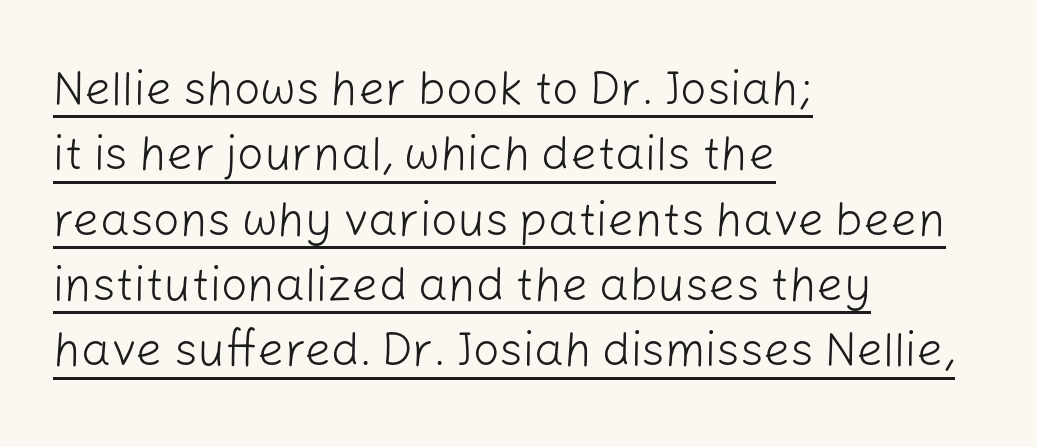
{"serif": "no", "italic": "no", "bold": "no", "weight": "light", "width": "normal", "stroke_contrast": "low", "x_height": "medium", "monospaced": "no", "underline": "yes", "align": "left", "line_spacing": "normal", "line_spacing_ratio": 1.39, "letter_spacing": "normal", "letter_spacing_em": 0.0, "glyph_px": 47}
